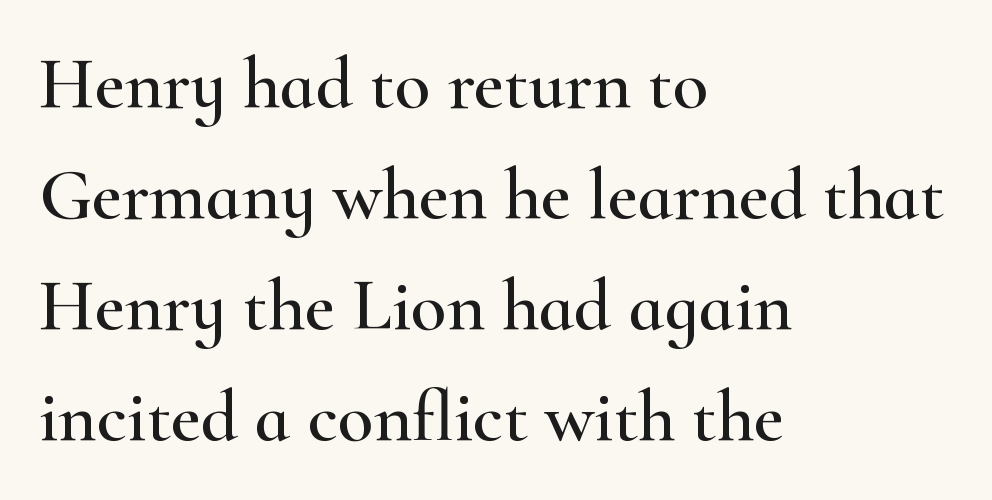
The image shows 73 px wide serif type, upright; set left-aligned, normal line spacing (1.52x), normal letter spacing, not underlined; high stroke contrast and a small x-height.
